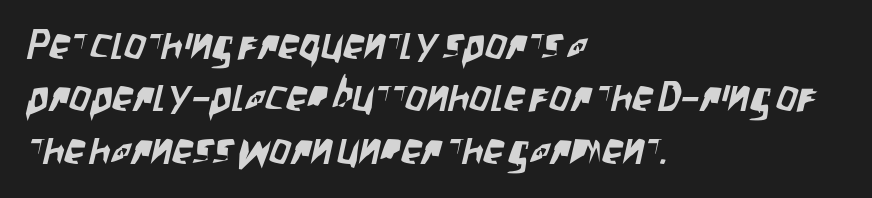
Q: Is the typeface a serif or a sans-serif typeface? A: Sans-serif.
Q: Is the text underlined? A: No.
Q: How is the paragraph aligned? A: Left-aligned.
Q: Is the spacing between letters normal or unusually wide? A: Normal.
Q: Is the spacing between lines tight, normal or loose? A: Normal.
Q: Width (condensed, normal, or wide)? A: Condensed.
Q: Stroke contrast? A: Low.
Q: x-height? A: Large.
Q: Monospaced? A: No.
